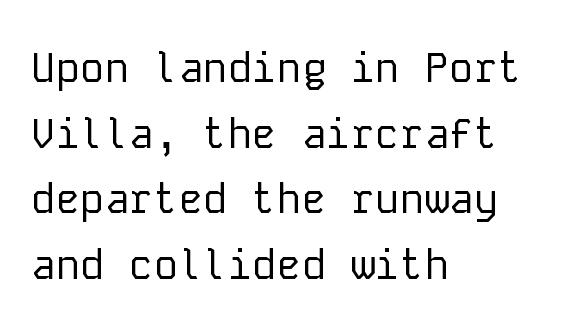
The image shows 41 px regular-weight sans-serif type, upright, monospaced; set left-aligned, normal line spacing (1.6x), normal letter spacing, not underlined; low stroke contrast and a medium x-height.
